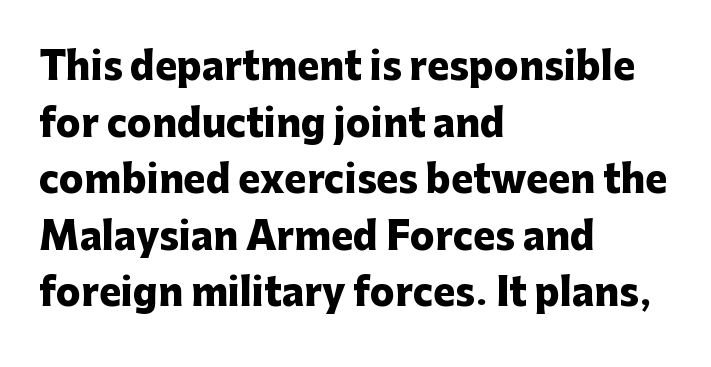
{"serif": "no", "italic": "no", "bold": "yes", "weight": "heavy", "width": "normal", "stroke_contrast": "low", "x_height": "medium", "monospaced": "no", "underline": "no", "align": "left", "line_spacing": "normal", "line_spacing_ratio": 1.53, "letter_spacing": "normal", "letter_spacing_em": 0.0, "glyph_px": 37}
